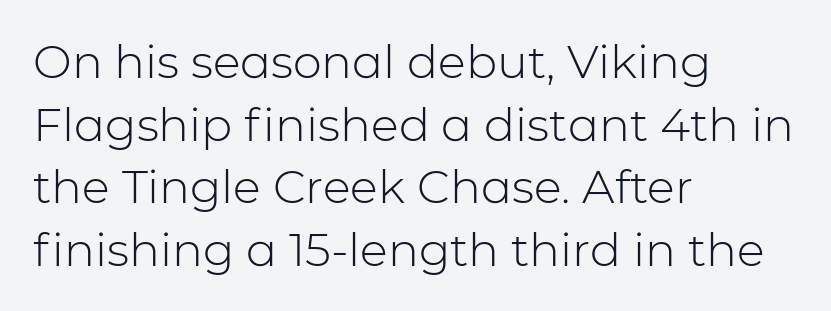
{"serif": "no", "italic": "no", "bold": "no", "weight": "light", "width": "normal", "stroke_contrast": "low", "x_height": "medium", "monospaced": "no", "underline": "no", "align": "left", "line_spacing": "normal", "line_spacing_ratio": 1.36, "letter_spacing": "normal", "letter_spacing_em": 0.0, "glyph_px": 46}
